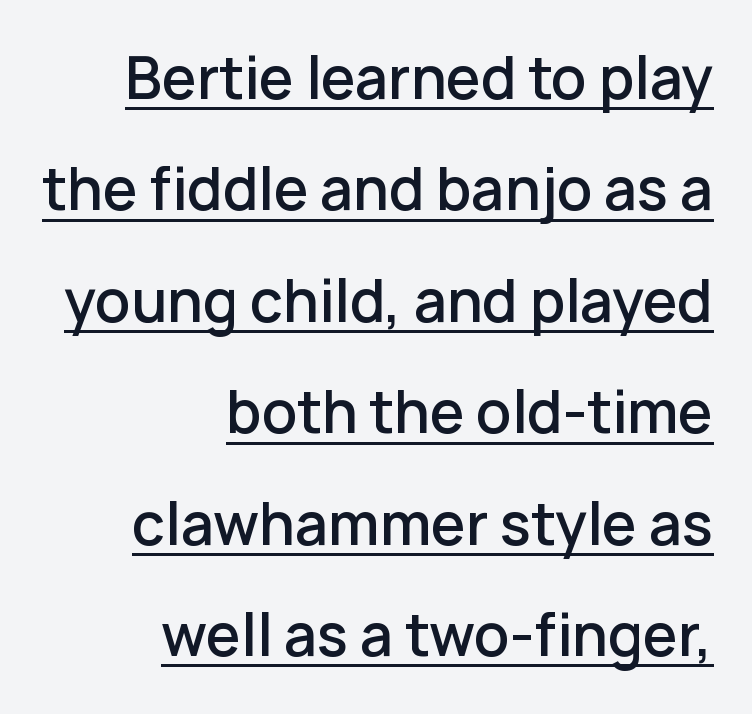
{"serif": "no", "italic": "no", "bold": "semi", "weight": "semibold", "width": "normal", "stroke_contrast": "low", "x_height": "medium", "monospaced": "no", "underline": "yes", "align": "right", "line_spacing": "loose", "line_spacing_ratio": 1.99, "letter_spacing": "normal", "letter_spacing_em": 0.0, "glyph_px": 56}
